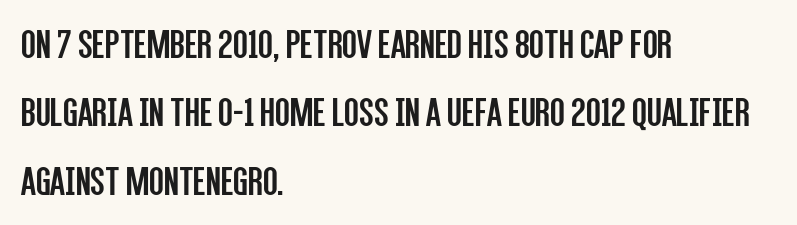
The image shows 43 px regular-weight, condensed sans-serif type, upright; set left-aligned, normal line spacing (1.59x), normal letter spacing, not underlined; low stroke contrast and a large x-height.
